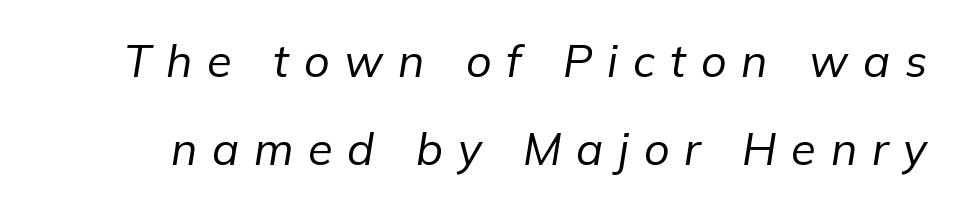
Q: Is the text bold? A: No.
Q: Is the text italic (slanted)? A: Yes, it leans right by about 9 degrees.
Q: Is the text underlined? A: No.
Q: Is the spacing between letters normal or unusually wide? A: Unusually wide.
Q: Is the spacing between lines tight, normal or loose? A: Loose.
Q: Width (condensed, normal, or wide)? A: Normal.
Q: Stroke contrast? A: Low.
Q: x-height? A: Medium.
Q: Monospaced? A: No.
